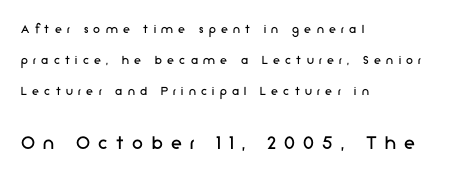
No extra ink here — the face is not bold. Every stem runs plumb, perpendicular to the baseline. Size hierarchy here favors the trailing block over the leading one. One glance says open: line gaps are wider than usual.
